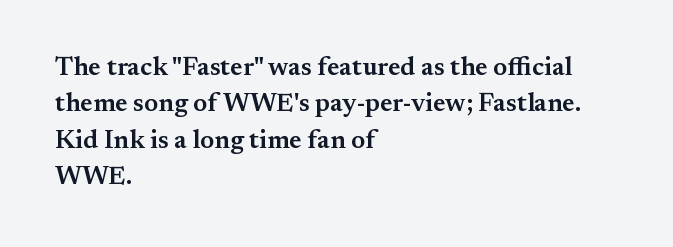
Each glyph is drawn with semibold strokes, heavier than normal yet not fully bold. Each word holds together tightly as a unit, with standard inter-letter gaps. These lines sit exactly where default settings would place them. Every row of glyphs begins at an identical x-position on the left.
